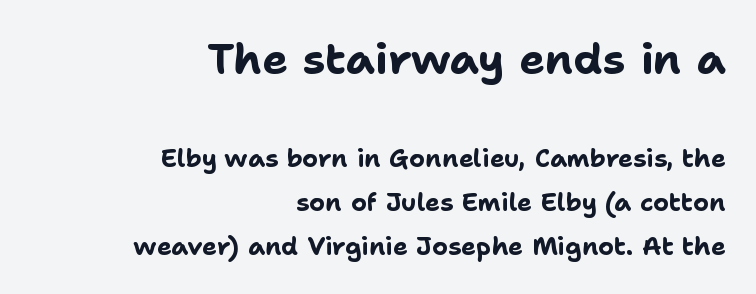
{"serif": "no", "italic": "no", "bold": "yes", "weight": "bold", "width": "normal", "stroke_contrast": "low", "x_height": "medium", "monospaced": "no", "underline": "no", "align": "right", "line_spacing_ratio": 1.77, "letter_spacing": "normal", "letter_spacing_em": 0.0, "larger_block": "first", "size_ratio": 1.72, "glyph_px": 43}
